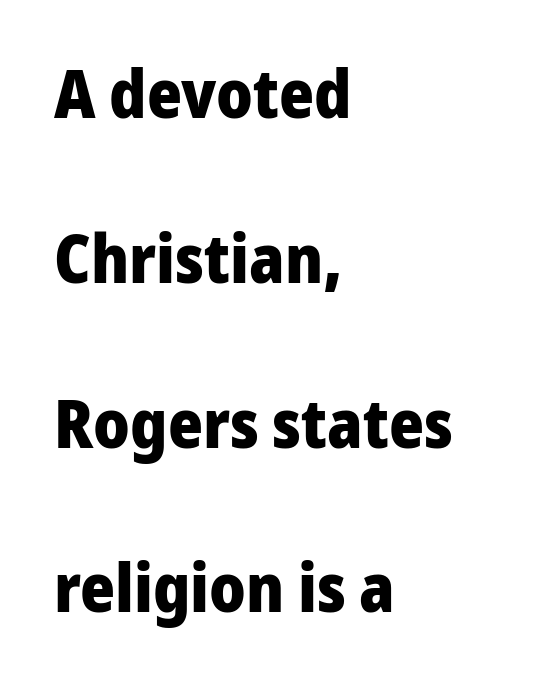
{"serif": "no", "italic": "no", "bold": "yes", "weight": "heavy", "width": "normal", "stroke_contrast": "low", "x_height": "medium", "monospaced": "no", "underline": "no", "align": "left", "line_spacing": "loose", "line_spacing_ratio": 2.46, "letter_spacing": "normal", "letter_spacing_em": 0.0, "glyph_px": 67}
